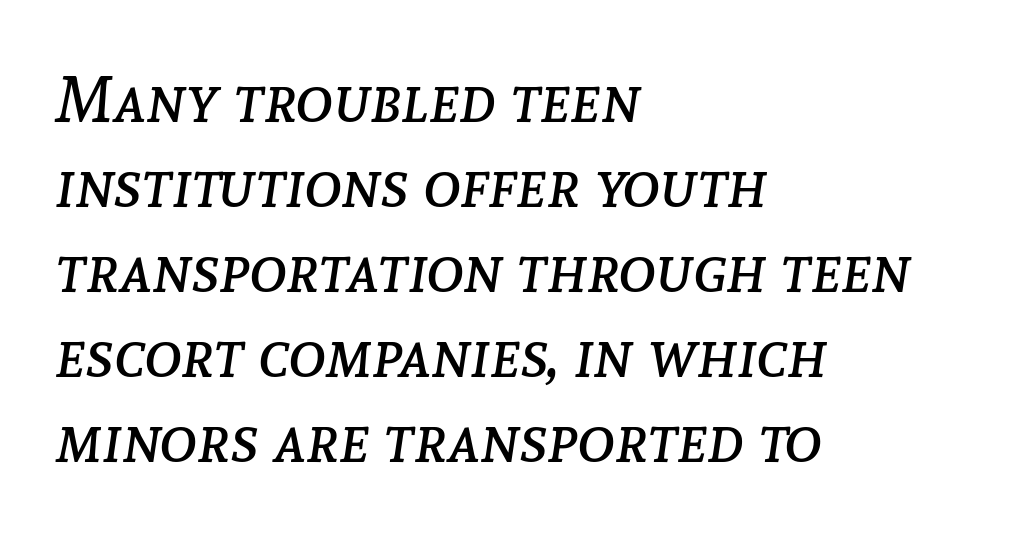
{"italic": "yes", "lean": "right", "slant_degrees": 8, "bold": "no", "weight": "regular", "width": "normal", "stroke_contrast": "low", "x_height": "medium", "monospaced": "no", "underline": "no", "align": "left", "line_spacing": "normal", "line_spacing_ratio": 1.33, "letter_spacing": "normal", "letter_spacing_em": 0.0, "glyph_px": 64}
